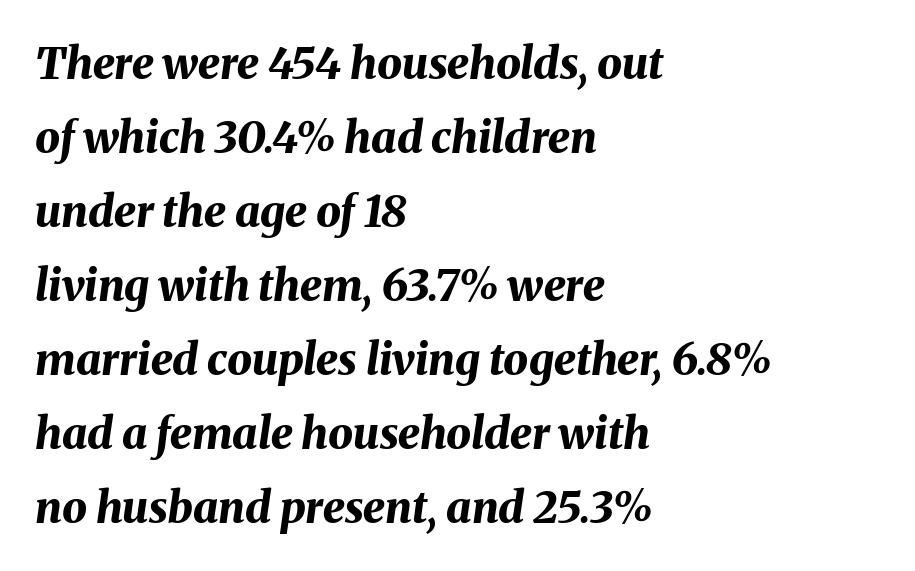
{"italic": "yes", "lean": "right", "slant_degrees": 8, "bold": "yes", "weight": "bold", "width": "normal", "stroke_contrast": "medium", "x_height": "medium", "monospaced": "no", "underline": "no", "align": "left", "line_spacing": "normal", "line_spacing_ratio": 1.68, "letter_spacing": "normal", "letter_spacing_em": 0.0, "glyph_px": 44}
